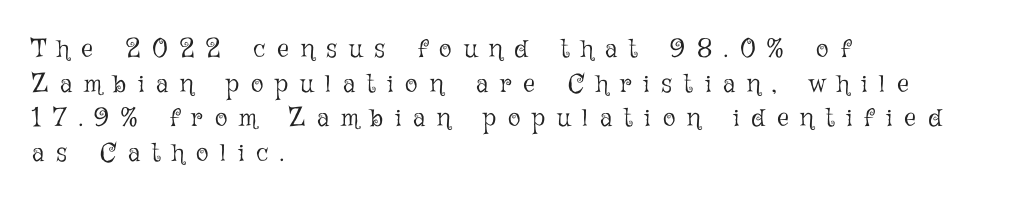
{"italic": "no", "bold": "no", "underline": "no", "align": "left", "line_spacing": "normal", "line_spacing_ratio": 1.33, "letter_spacing": "wide", "letter_spacing_em": 0.46, "glyph_px": 26}
